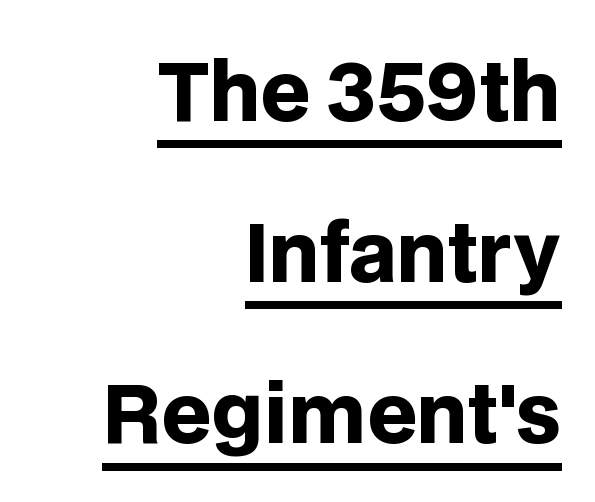
The typesetter has applied underlining to the passage shown. The lines are spread far apart with generous leading. A flush-right, rag-left setting is used for this passage. The font family rendered here belongs to the sans-serif group. The font is running at its bold setting.
